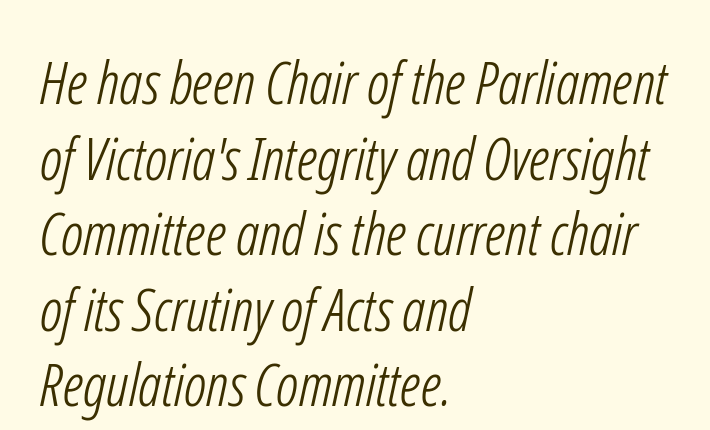
The image shows 59 px light, condensed sans-serif type; set left-aligned, normal line spacing (1.28x), normal letter spacing, not underlined; low stroke contrast and a medium x-height.
